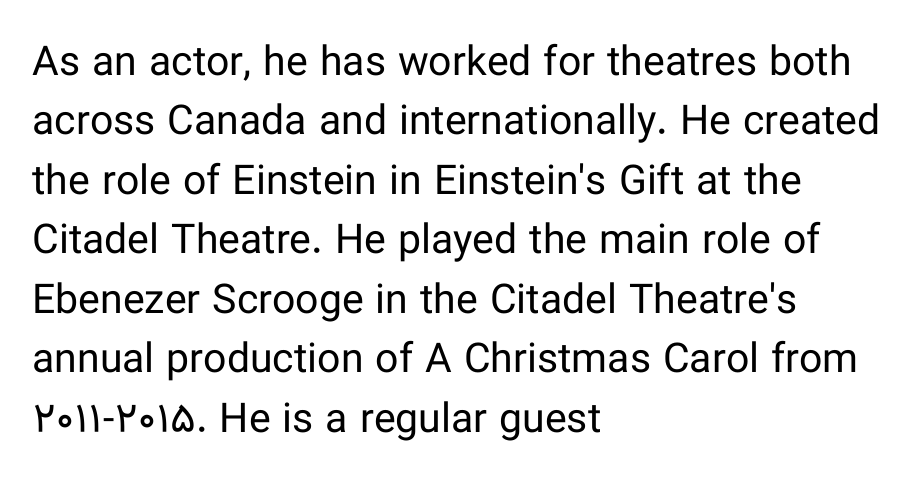
Default kerning and tracking; the words read as compact shapes. The rows are spaced the way most documents space them. The strip under each line holds only bare page. The passage shown is typed in a proportional face where columns would drift.
